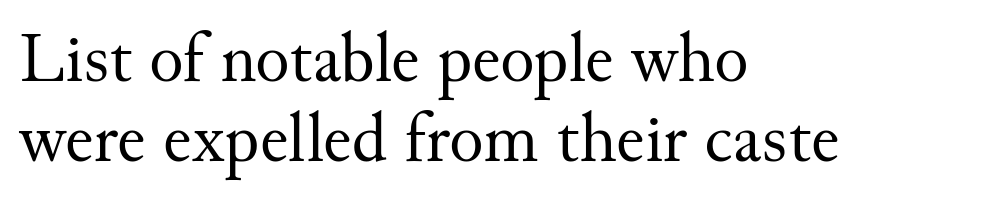
Q: Is the text bold? A: No.
Q: Is the text italic (slanted)? A: No, it is upright.
Q: Is the typeface a serif or a sans-serif typeface? A: Serif.
Q: Is the text underlined? A: No.
Q: How is the paragraph aligned? A: Left-aligned.
Q: Is the spacing between letters normal or unusually wide? A: Normal.
Q: Is the spacing between lines tight, normal or loose? A: Tight.
Q: Width (condensed, normal, or wide)? A: Normal.
Q: Stroke contrast? A: Medium.
Q: x-height? A: Small.
Q: Monospaced? A: No.
